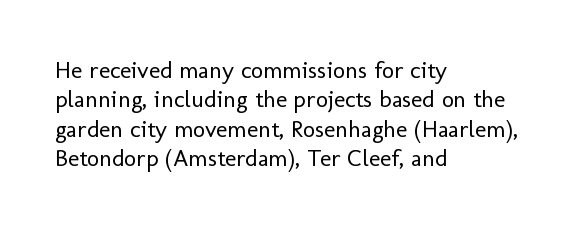
Q: Is the text bold? A: No.
Q: Is the text italic (slanted)? A: No, it is upright.
Q: Is the text underlined? A: No.
Q: How is the paragraph aligned? A: Left-aligned.
Q: Is the spacing between letters normal or unusually wide? A: Normal.
